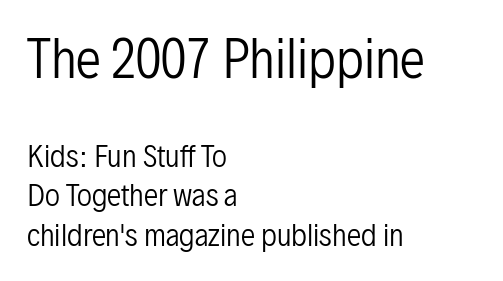
{"serif": "no", "italic": "no", "bold": "no", "weight": "regular", "width": "condensed", "stroke_contrast": "low", "x_height": "medium", "monospaced": "no", "underline": "no", "align": "left", "line_spacing": "normal", "line_spacing_ratio": 1.37, "letter_spacing": "normal", "letter_spacing_em": 0.0, "larger_block": "first", "size_ratio": 1.76, "glyph_px": 51}
